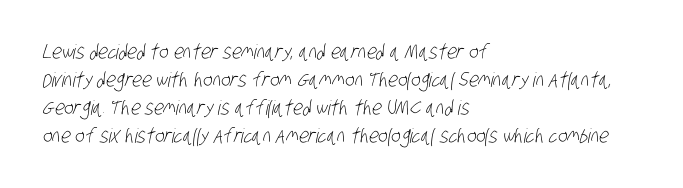
The image shows 20 px text type; set left-aligned, normal line spacing (1.4x), normal letter spacing, not underlined.
